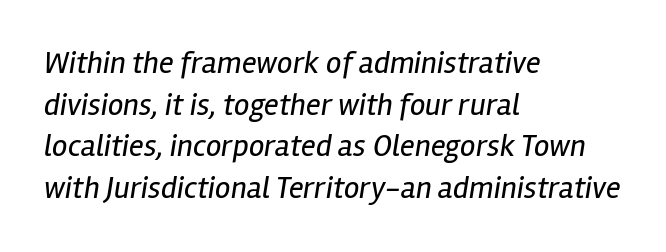
The image shows 31 px regular-weight, condensed type, italic (leaning right); set left-aligned, normal line spacing (1.34x), normal letter spacing, not underlined; low stroke contrast and a medium x-height.
